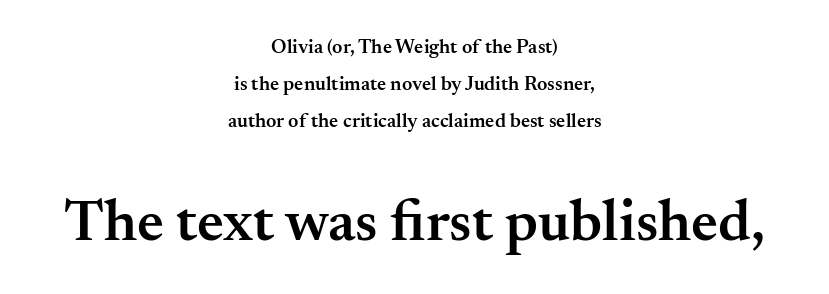
As a designer I'd log this as weight 600, semibold. Clear beneath every line of the passage. Every character sits straight up, as roman type does. This rendering leaves character spacing at its baseline value. A student would call this center alignment; a typographer would say set centered. The passage shown is typed in a proportional face where columns would drift.
